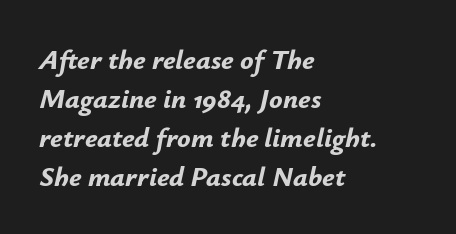
{"italic": "yes", "lean": "right", "slant_degrees": 12, "bold": "yes", "weight": "bold", "width": "normal", "stroke_contrast": "low", "x_height": "small", "monospaced": "no", "underline": "no", "align": "left", "line_spacing": "normal", "line_spacing_ratio": 1.39, "letter_spacing": "normal", "letter_spacing_em": 0.0, "glyph_px": 28}
